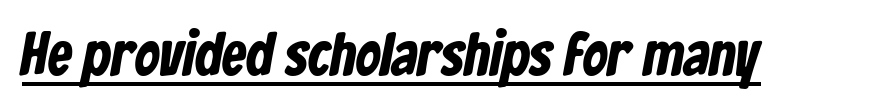
Q: Is the typeface a serif or a sans-serif typeface? A: Sans-serif.
Q: Is the text underlined? A: Yes.
Q: Is the spacing between letters normal or unusually wide? A: Normal.
Q: Width (condensed, normal, or wide)? A: Condensed.
Q: Stroke contrast? A: Low.
Q: x-height? A: Medium.
Q: Monospaced? A: No.
